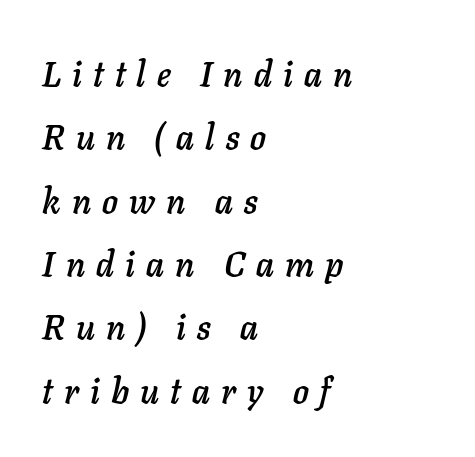
The whole block is typeset with a tilt. The passage shown is typed in a proportional face where columns would drift. One-word summary of the alignment: left. Characters follow at a spacing far wider than the type designer built in.
